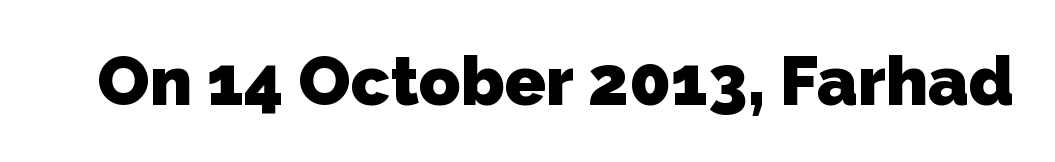
The image shows 68 px heavy sans-serif type; set normal letter spacing, not underlined; low stroke contrast and a medium x-height.
